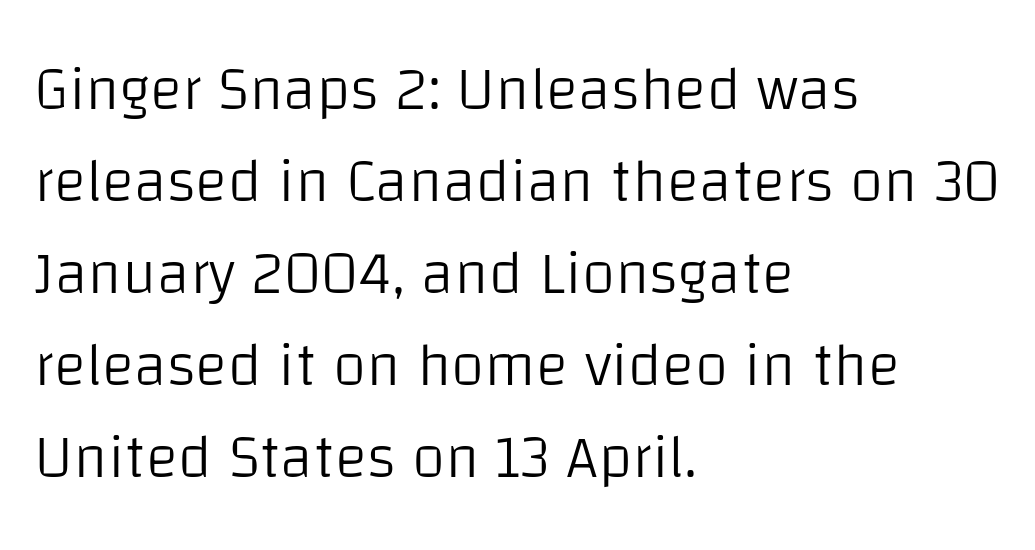
Style check: upright. This sample uses a sans-serif face. Caption: multi-line text, flush left, ragged right. Character widths vary here, with narrow letters taking less room than wide ones. These glyphs show unthickened strokes, regular width or finer.
